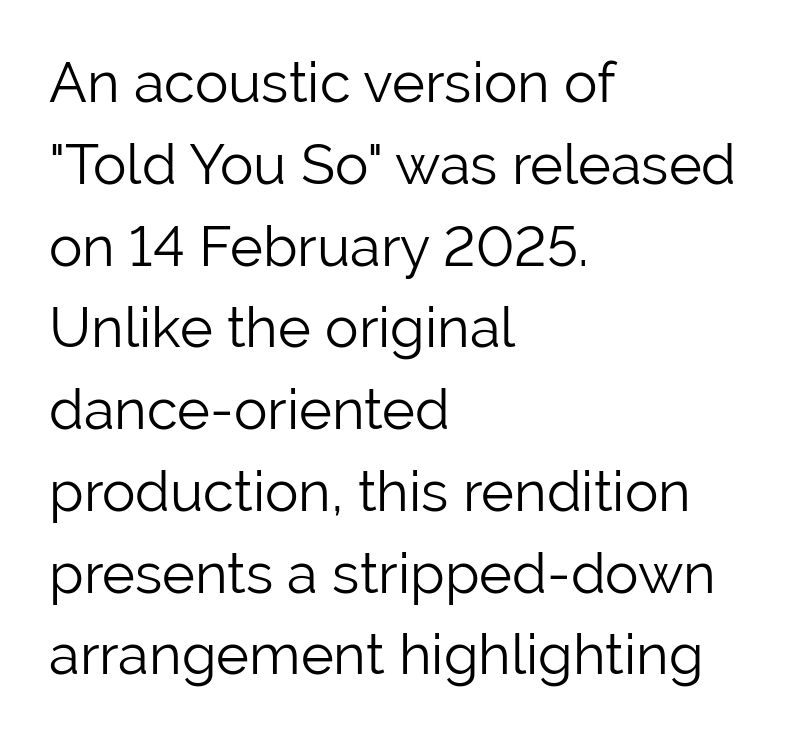
The letters look calm and open, with moderate or lighter stems. Rows of type keep a routine distance in the vertical direction. These lines are composed in type without serifs. Underline: absent.
